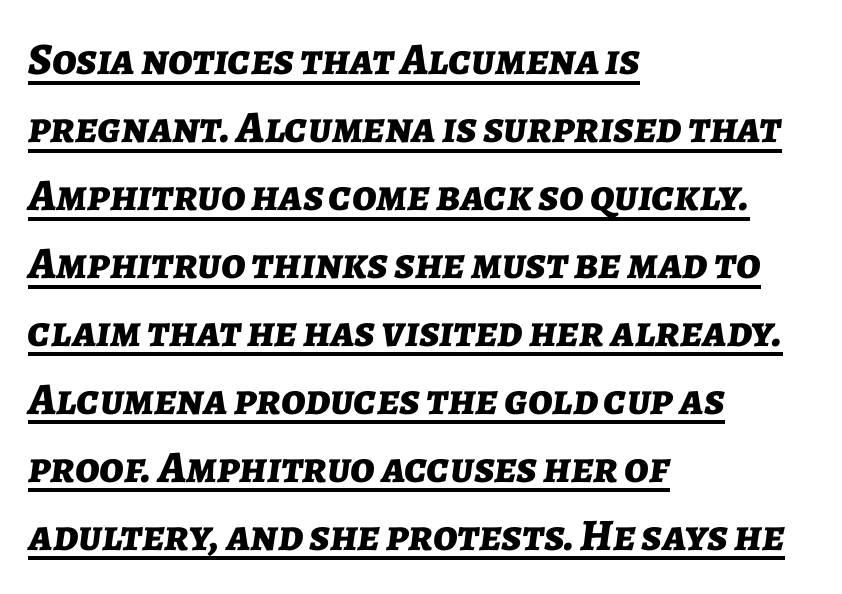
Typeset ragged right — the left edge is the straight one. An italicized treatment has been applied to the whole sample. These words are printed bold, with thick strokes throughout. Each new line begins a customary step beneath the previous one. Is there an underline? Yes — a line sits under the letters.
